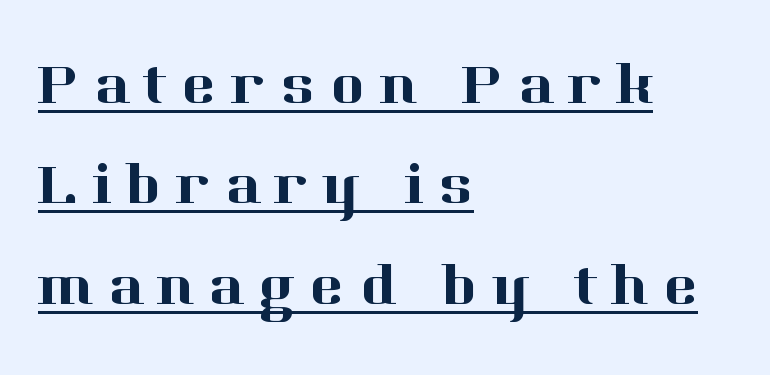
{"serif": "yes", "italic": "no", "width": "normal", "stroke_contrast": "high", "x_height": "medium", "monospaced": "no", "underline": "yes", "align": "left", "line_spacing": "normal", "line_spacing_ratio": 1.7, "letter_spacing": "wide", "letter_spacing_em": 0.24, "glyph_px": 59}
